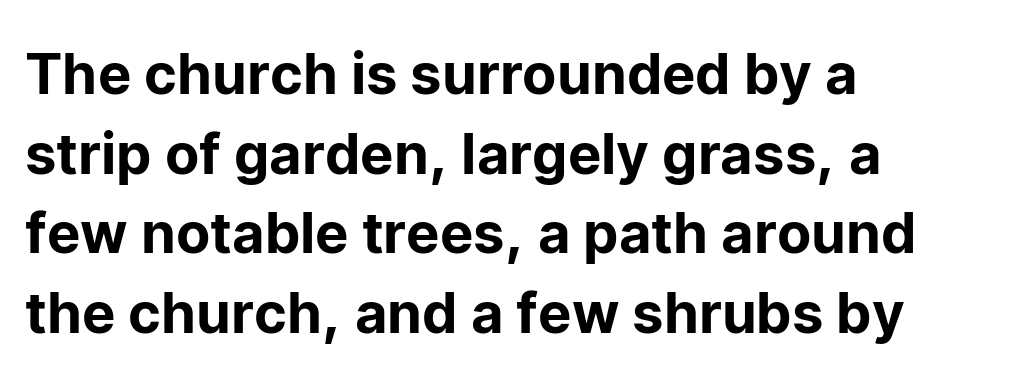
{"serif": "no", "italic": "no", "width": "normal", "stroke_contrast": "low", "x_height": "medium", "monospaced": "no", "underline": "no", "align": "left", "line_spacing": "normal", "line_spacing_ratio": 1.42, "letter_spacing": "normal", "letter_spacing_em": 0.0, "glyph_px": 56}
